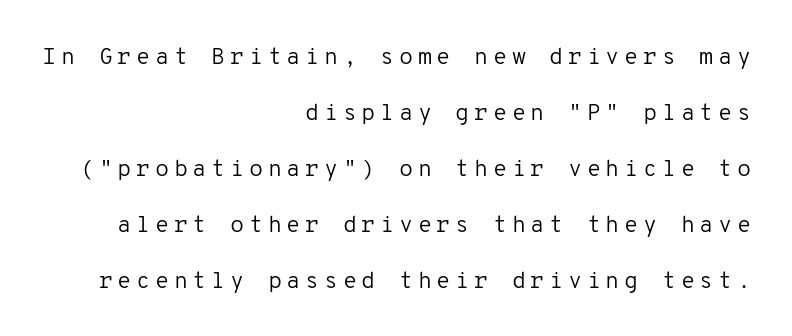
The strokes carry an ordinary text weight at most. Compared with typical paragraphs, the rows here are farther apart. Bare-footed words on every line. These lines stack with their right ends in a neat column.
